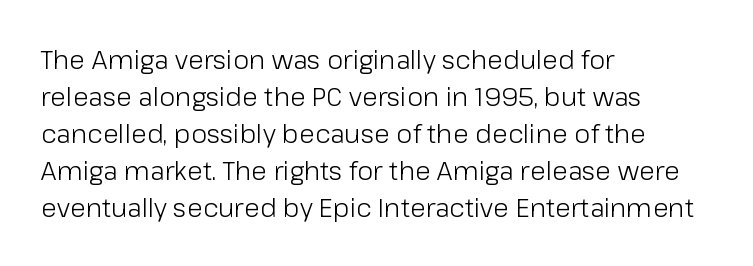
Rule under the text: the space is simply empty. The tracking reads as untouched default to a designer's eye. Compared with a typical body face, this is equally light or lighter still. A student would call this left alignment; a typographer would say flush left, rag right. The rows are spaced the way most documents space them.
